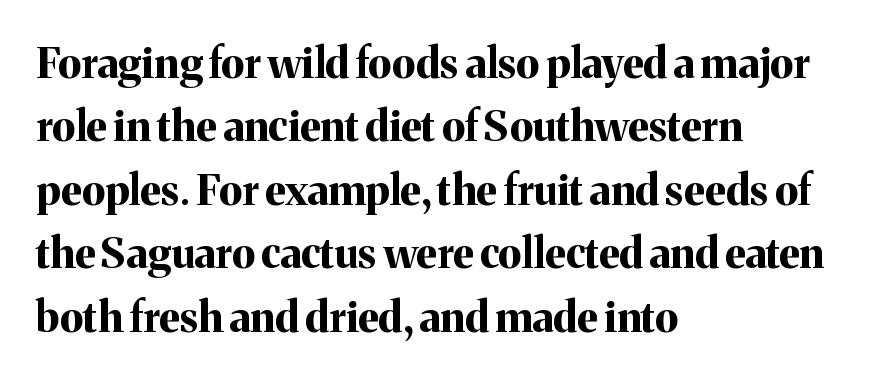
The image shows 42 px bold serif type, upright; set left-aligned, normal line spacing (1.51x), normal letter spacing, not underlined; medium stroke contrast and a medium x-height.
